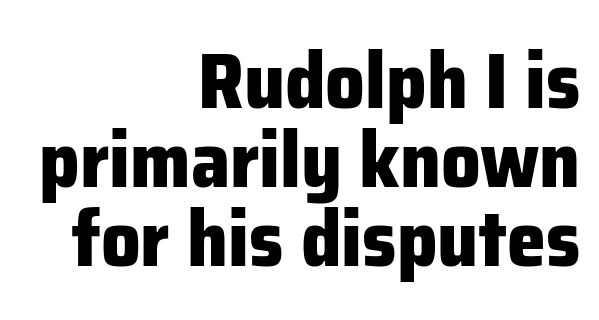
The image shows 78 px heavy sans-serif type, upright; set right-aligned, tight line spacing (1.01x), normal letter spacing, not underlined; low stroke contrast and a medium x-height.
